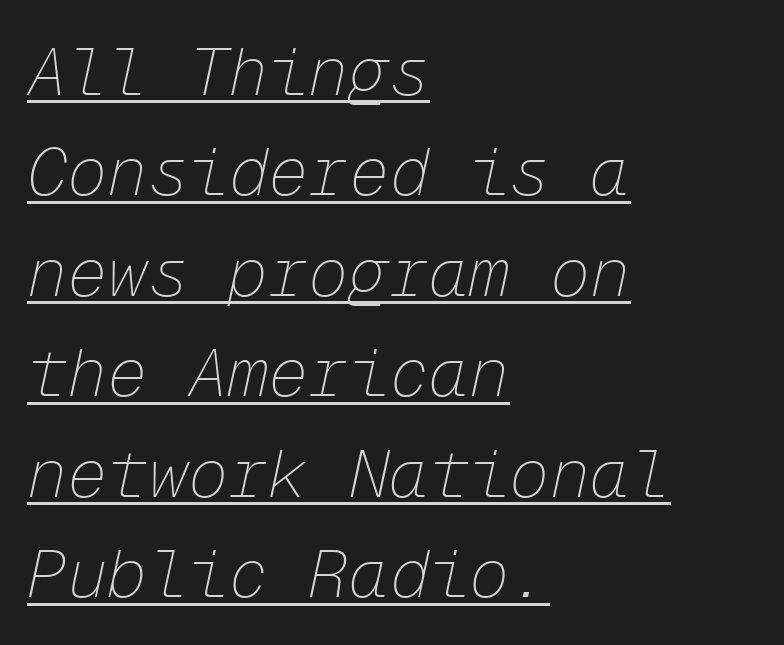
{"italic": "yes", "lean": "right", "slant_degrees": 12, "bold": "no", "weight": "thin", "width": "normal", "stroke_contrast": "low", "x_height": "medium", "monospaced": "yes", "underline": "yes", "align": "left", "line_spacing": "normal", "line_spacing_ratio": 1.5, "letter_spacing": "normal", "letter_spacing_em": 0.0, "glyph_px": 67}
